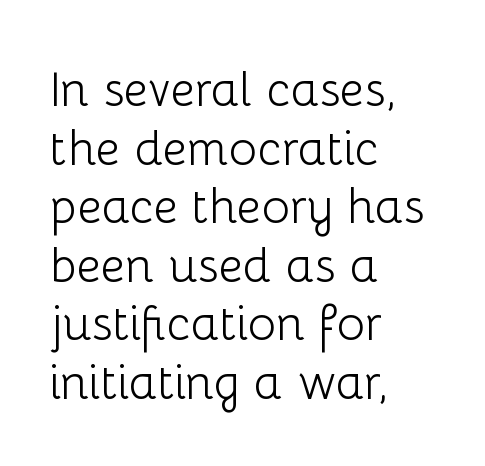
Q: Is the text bold? A: No.
Q: Is the text italic (slanted)? A: No, it is upright.
Q: Is the typeface a serif or a sans-serif typeface? A: Sans-serif.
Q: Is the text underlined? A: No.
Q: How is the paragraph aligned? A: Left-aligned.
Q: Is the spacing between letters normal or unusually wide? A: Normal.
Q: Width (condensed, normal, or wide)? A: Normal.
Q: Stroke contrast? A: Low.
Q: x-height? A: Medium.
Q: Monospaced? A: No.
